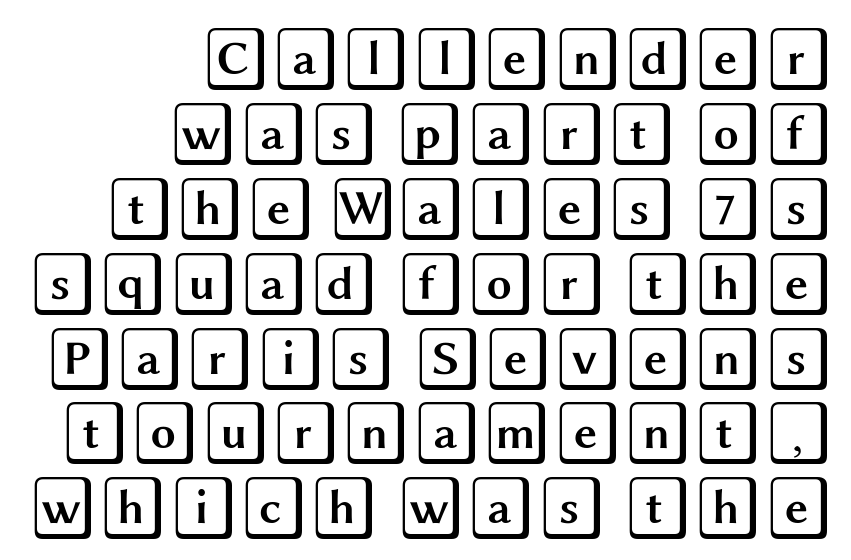
The image shows 64 px wide type, upright; set right-aligned, line spacing 1.17x, normal letter spacing, not underlined; a large x-height.
